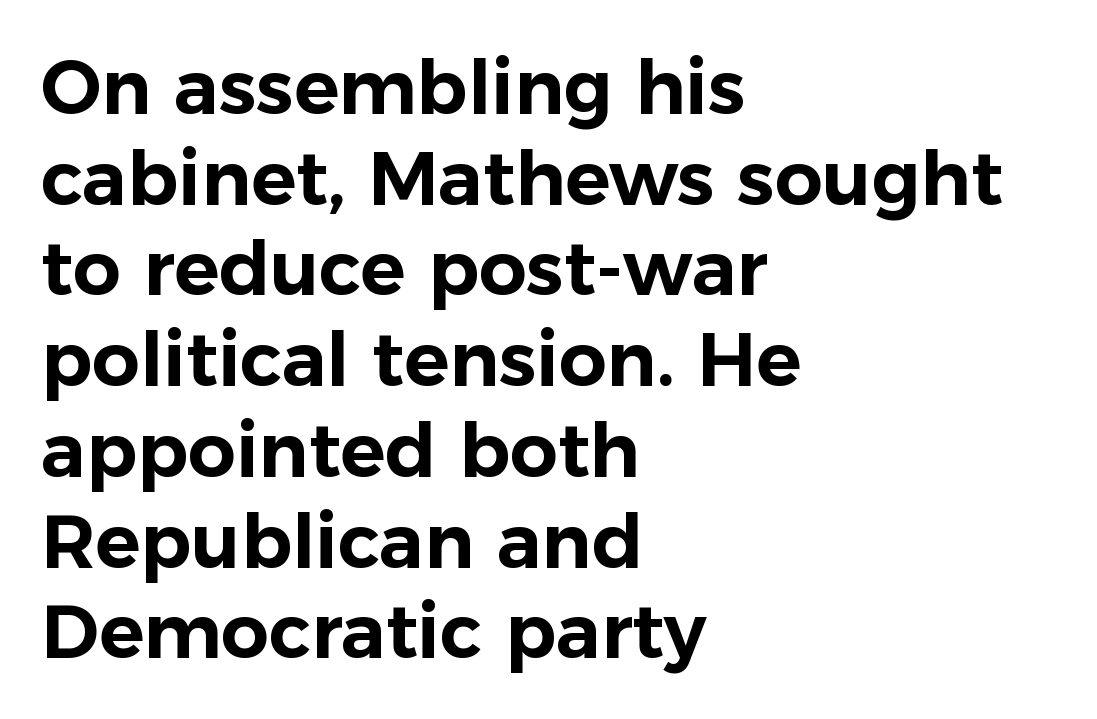
Is there any slant? The stems are plumb. Varying glyph widths throughout — classic text-font behaviour. The strip under each line holds only bare page. One-word summary of the alignment: left. Examine the stroke ends and you'll find no serifs. In terms of letterspacing, this is plain default setting.
